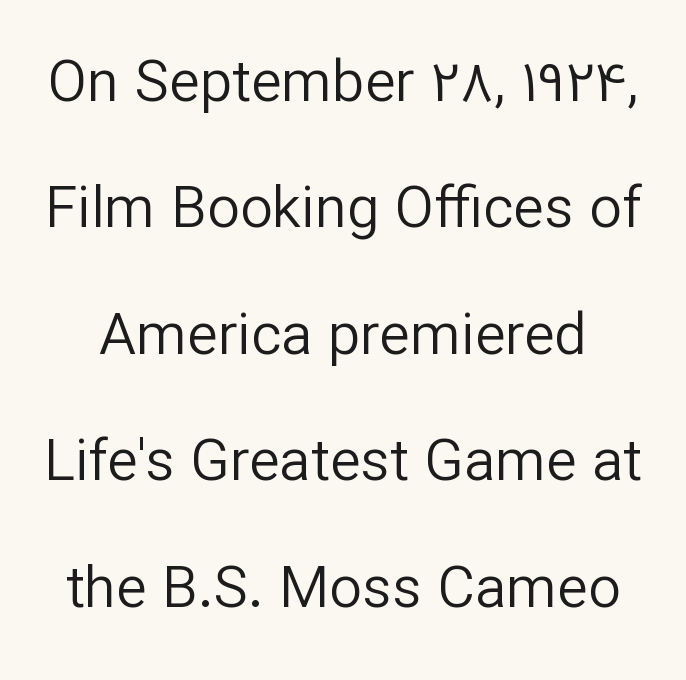
Q: Is the text bold? A: No.
Q: Is the text italic (slanted)? A: No, it is upright.
Q: Is the typeface a serif or a sans-serif typeface? A: Sans-serif.
Q: Is the text underlined? A: No.
Q: Is the spacing between letters normal or unusually wide? A: Normal.
Q: Is the spacing between lines tight, normal or loose? A: Loose.
Q: Width (condensed, normal, or wide)? A: Normal.
Q: Stroke contrast? A: Low.
Q: x-height? A: Medium.
Q: Monospaced? A: No.
